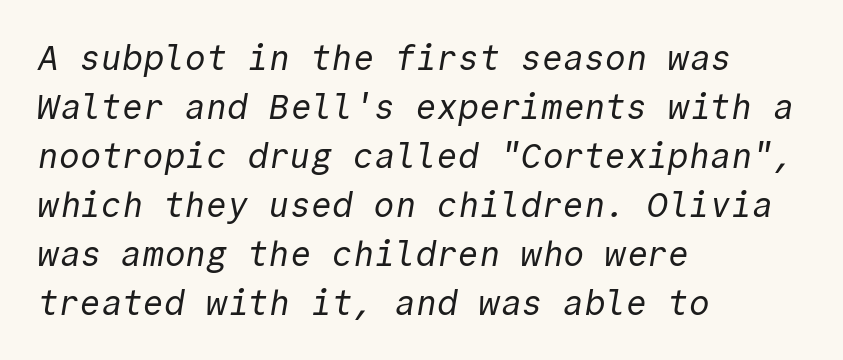
The image shows 35 px regular-weight sans-serif type, monospaced; set left-aligned, normal line spacing (1.4x), normal letter spacing, not underlined; a medium x-height.
